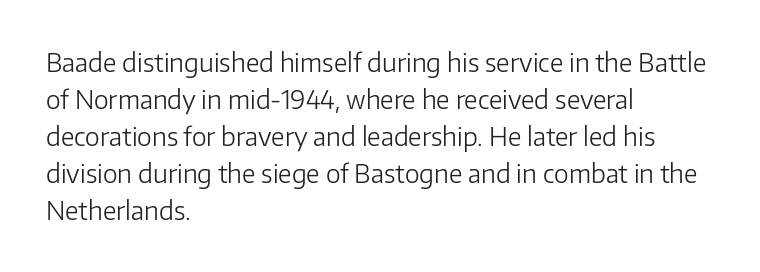
The image shows 25 px text type, upright; set left-aligned, normal line spacing (1.48x), normal letter spacing, not underlined.
